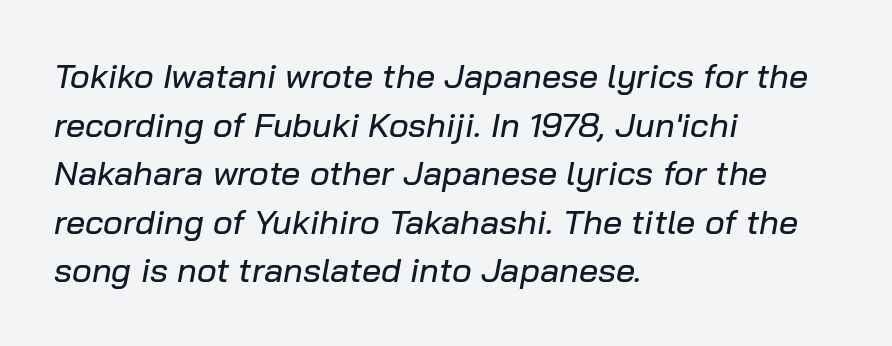
{"italic": "yes", "lean": "right", "slant_degrees": 10, "width": "normal", "stroke_contrast": "low", "x_height": "medium", "monospaced": "no", "underline": "no", "align": "left", "line_spacing": "normal", "line_spacing_ratio": 1.43, "letter_spacing": "normal", "letter_spacing_em": 0.0, "glyph_px": 34}
